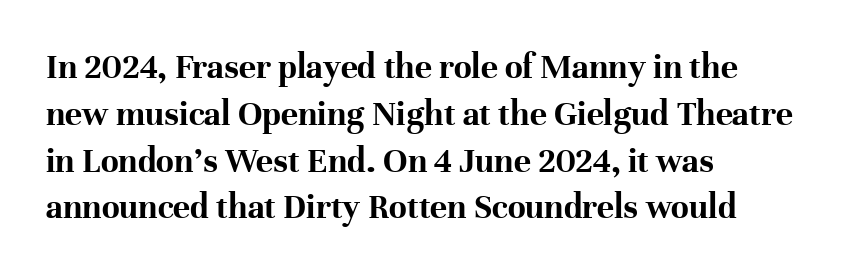
The image shows 36 px bold serif type, upright; set left-aligned, normal line spacing (1.3x), normal letter spacing, not underlined; high stroke contrast and a medium x-height.
